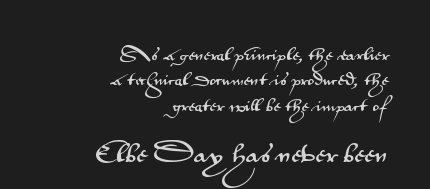
The image shows 21 px text type; set right-aligned, line spacing 1.82x, normal letter spacing, not underlined; the second (bottom) block is 1.5x larger.
